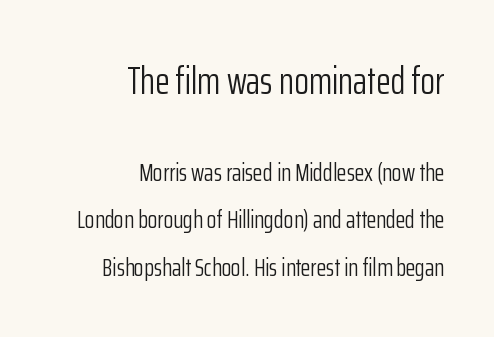
The image shows 38 px light, condensed sans-serif type, upright; set right-aligned, line spacing 1.89x, normal letter spacing, not underlined; the first (top) block is 1.52x larger; low stroke contrast and a medium x-height.
